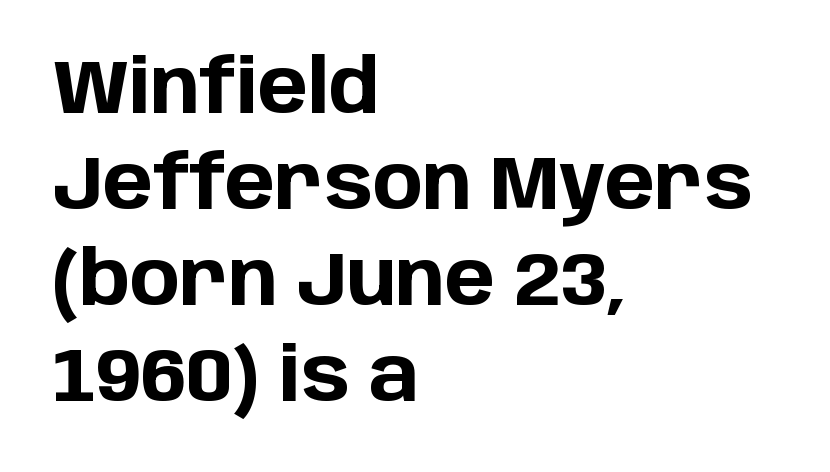
Q: Is the text bold? A: Yes.
Q: Is the text italic (slanted)? A: No, it is upright.
Q: Is the typeface a serif or a sans-serif typeface? A: Sans-serif.
Q: Is the text underlined? A: No.
Q: How is the paragraph aligned? A: Left-aligned.
Q: Is the spacing between letters normal or unusually wide? A: Normal.
Q: Is the spacing between lines tight, normal or loose? A: Normal.
Q: Width (condensed, normal, or wide)? A: Normal.
Q: Stroke contrast? A: Low.
Q: x-height? A: Large.
Q: Monospaced? A: No.
